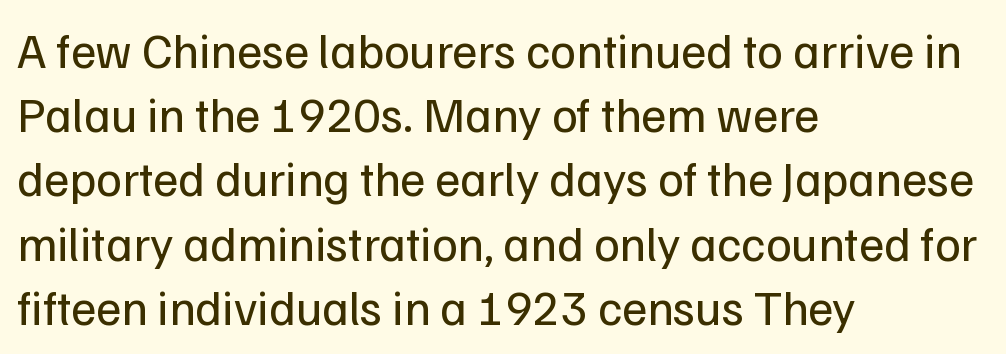
Stem width sits at or under what a default text font uses. Does the lettering tilt? It doesn't — this is upright. Casual observation: everything's shoved over to the left. Regular leading. Note the varied advance widths — an 'i' is clearly narrower than an 'm'. Between one letter and the next there's only the usual sliver of space.
